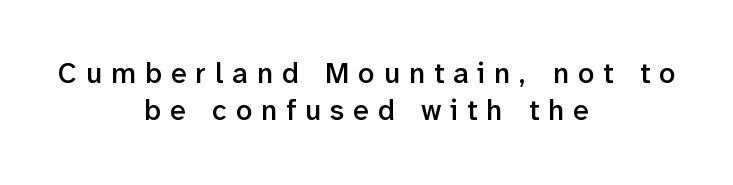
The image shows 29 px semibold sans-serif type, upright; set centered, normal line spacing (1.29x), unusually wide letter spacing (+0.31 em), not underlined; low stroke contrast and a medium x-height.
